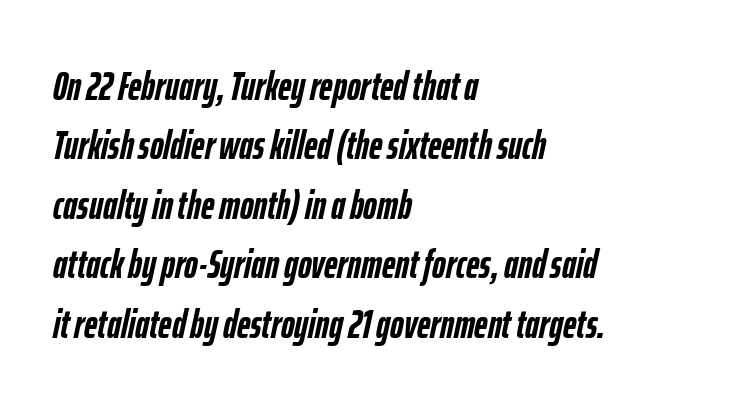
{"italic": "yes", "lean": "right", "slant_degrees": 12, "bold": "yes", "weight": "semibold", "width": "condensed", "stroke_contrast": "low", "x_height": "medium", "monospaced": "no", "underline": "no", "align": "left", "line_spacing": "normal", "line_spacing_ratio": 1.45, "letter_spacing": "normal", "letter_spacing_em": 0.0, "glyph_px": 41}
